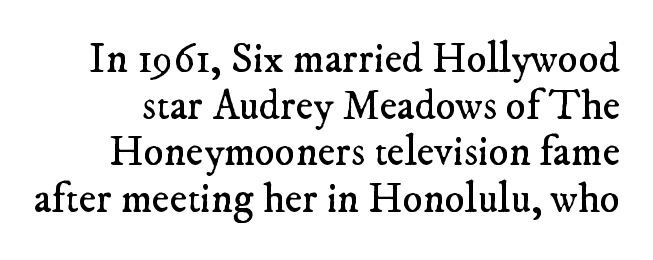
This rendering employs a face with finishing strokes, i.e., a serif. Descenders hang freely into open space. How are the letters spaced? Ordinarily, with no added tracking. You could not count columns in this text — the font is proportionally spaced. The weight tops out at a normal text grade. The vertical gap from one line to the next is small.
